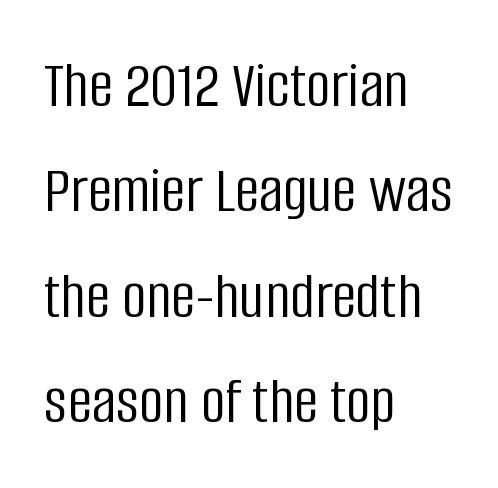
The image shows 68 px light, condensed sans-serif type, upright; set left-aligned, normal line spacing (1.55x), normal letter spacing, not underlined; low stroke contrast and a large x-height.
